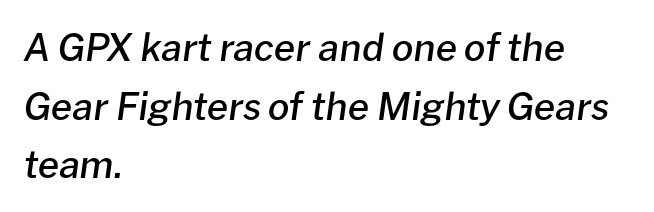
The image shows 38 px semibold type, italic (leaning right); set left-aligned, normal line spacing (1.54x), normal letter spacing, not underlined; low stroke contrast and a medium x-height.
